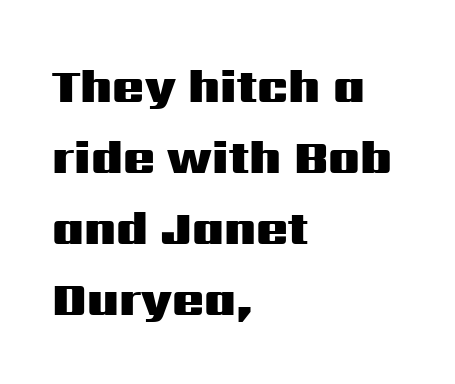
The image shows 47 px heavy, wide sans-serif type, upright; set left-aligned, normal line spacing (1.51x), normal letter spacing, not underlined; medium stroke contrast and a medium x-height.
